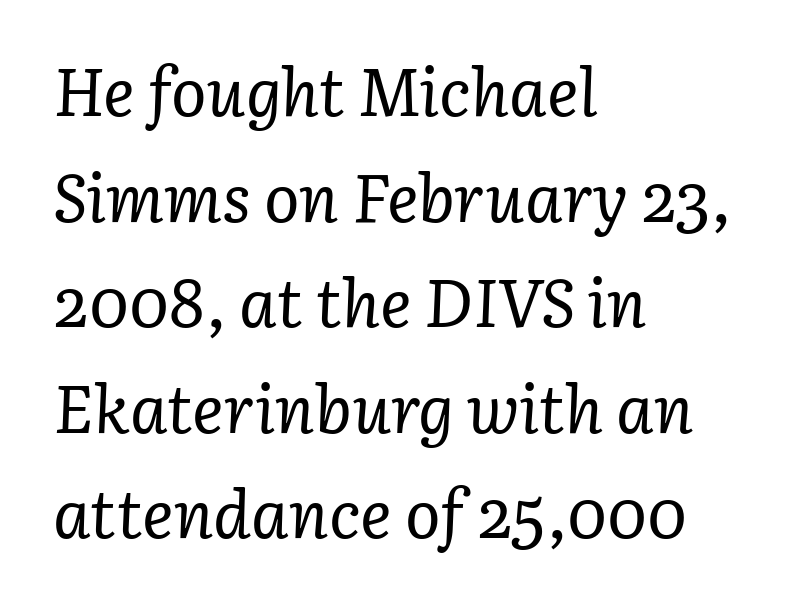
Type style note: has serifs. Nothing heavy about these letters — not bold at all. One-word summary of the alignment: left. Reading down the column, the eye jumps a familiar distance to each next line.
